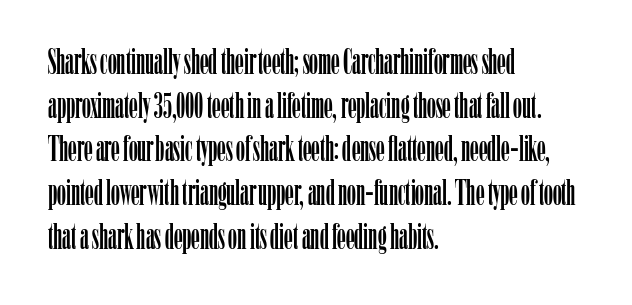
The image shows 35 px condensed serif type, upright; set left-aligned, normal line spacing (1.25x), normal letter spacing, not underlined; low stroke contrast and a medium x-height.
